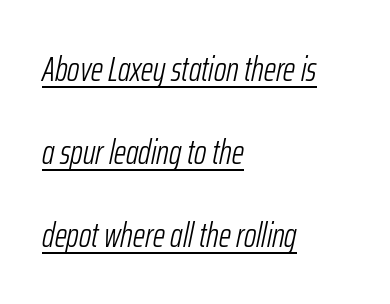
{"italic": "yes", "lean": "right", "slant_degrees": 12, "bold": "no", "weight": "light", "width": "condensed", "stroke_contrast": "low", "x_height": "medium", "monospaced": "no", "underline": "yes", "align": "left", "line_spacing": "loose", "line_spacing_ratio": 2.44, "letter_spacing": "normal", "letter_spacing_em": 0.0, "glyph_px": 34}
